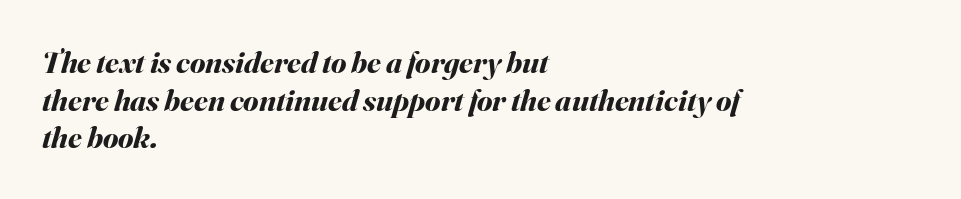
Q: Is the text bold? A: Yes.
Q: Is the text italic (slanted)? A: Yes, it leans right by about 16 degrees.
Q: Is the text underlined? A: No.
Q: How is the paragraph aligned? A: Left-aligned.
Q: Is the spacing between letters normal or unusually wide? A: Normal.
Q: Width (condensed, normal, or wide)? A: Normal.
Q: Stroke contrast? A: Medium.
Q: x-height? A: Small.
Q: Monospaced? A: No.
